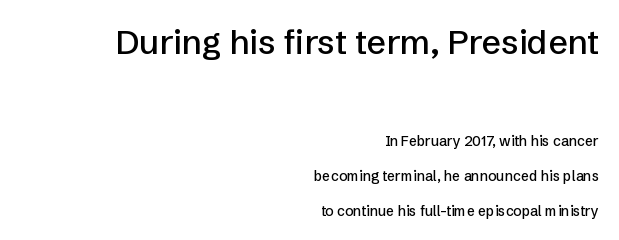
Look at the glyph heights: the upper group is clearly the bigger setting. The space between consecutive lines is lavish. Nope, not italic — everything's standing straight. Observe the ordinary spacing: letters are neighbours, not strangers.
